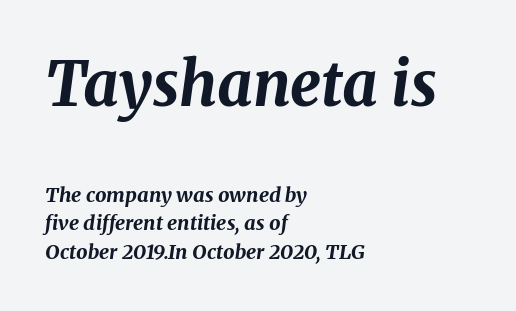
{"italic": "yes", "lean": "right", "slant_degrees": 8, "bold": "yes", "weight": "bold", "width": "normal", "stroke_contrast": "medium", "x_height": "medium", "monospaced": "no", "underline": "no", "align": "left", "line_spacing": "normal", "line_spacing_ratio": 1.44, "letter_spacing": "normal", "letter_spacing_em": 0.0, "larger_block": "first", "size_ratio": 3.05, "glyph_px": 61}
